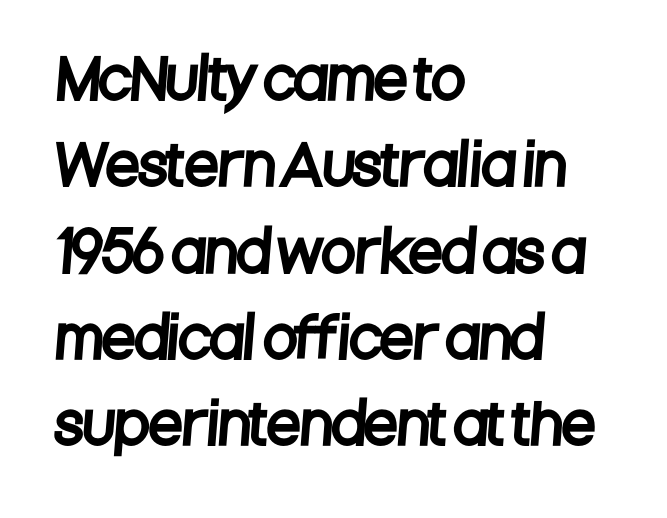
The image shows 55 px condensed sans-serif type; set left-aligned, normal line spacing (1.57x), normal letter spacing, not underlined; low stroke contrast and a large x-height.
